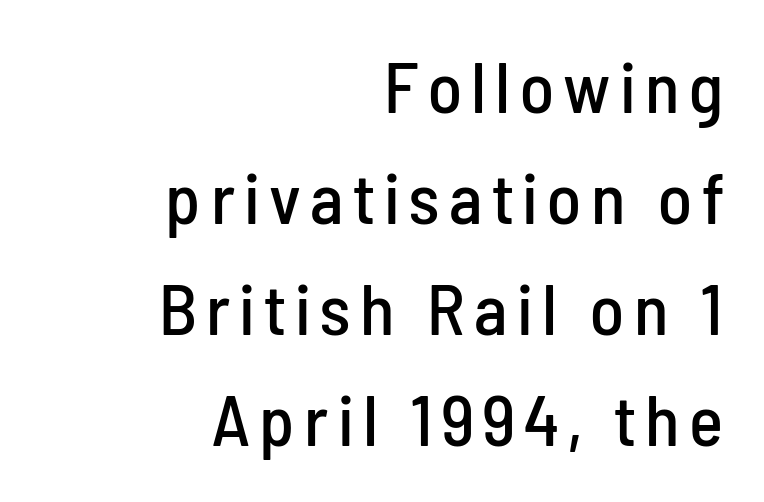
Leading matches the norm, producing a regular column. The words here are not underlined. Tall strokes in this sample are plumb rather than angled. This is sans-serif lettering, the kind often seen on screens and signage.
